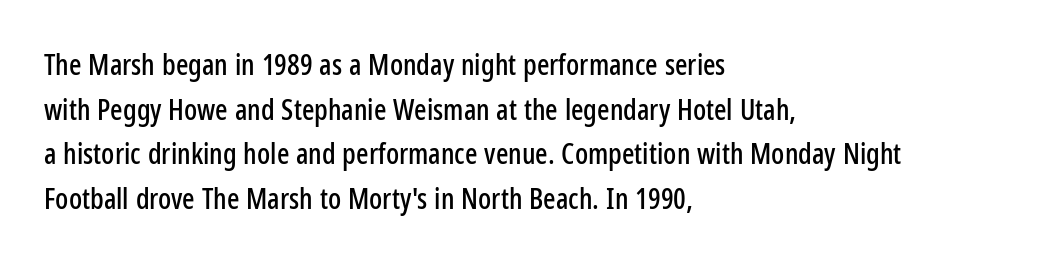
Q: Is the text italic (slanted)? A: No, it is upright.
Q: Is the typeface a serif or a sans-serif typeface? A: Sans-serif.
Q: Is the text underlined? A: No.
Q: How is the paragraph aligned? A: Left-aligned.
Q: Is the spacing between letters normal or unusually wide? A: Normal.
Q: Is the spacing between lines tight, normal or loose? A: Normal.
Q: Width (condensed, normal, or wide)? A: Condensed.
Q: Stroke contrast? A: Low.
Q: x-height? A: Medium.
Q: Monospaced? A: No.
